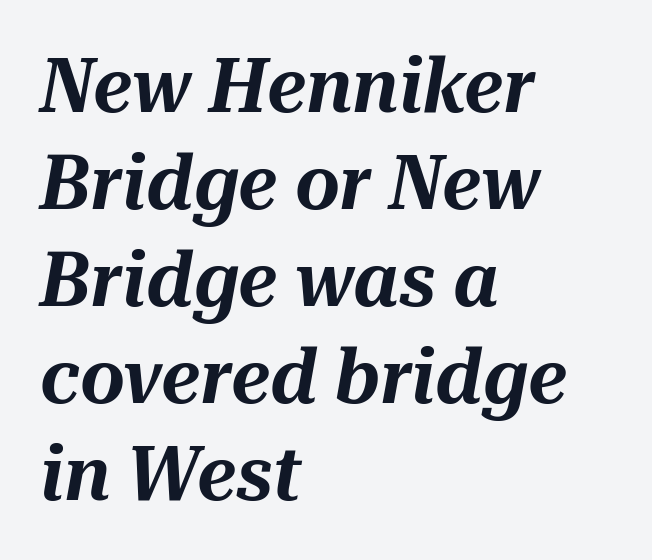
A normal amount of white space separates one row of letters from the next. Underlining? Definitely not there. Inter-character spacing is left at the font's built-in metrics. Looks like regular typesetting: each glyph gets only the width it needs. Each line starts at the same left margin while the right side varies. The axis of the letterforms is tilted away from vertical.
